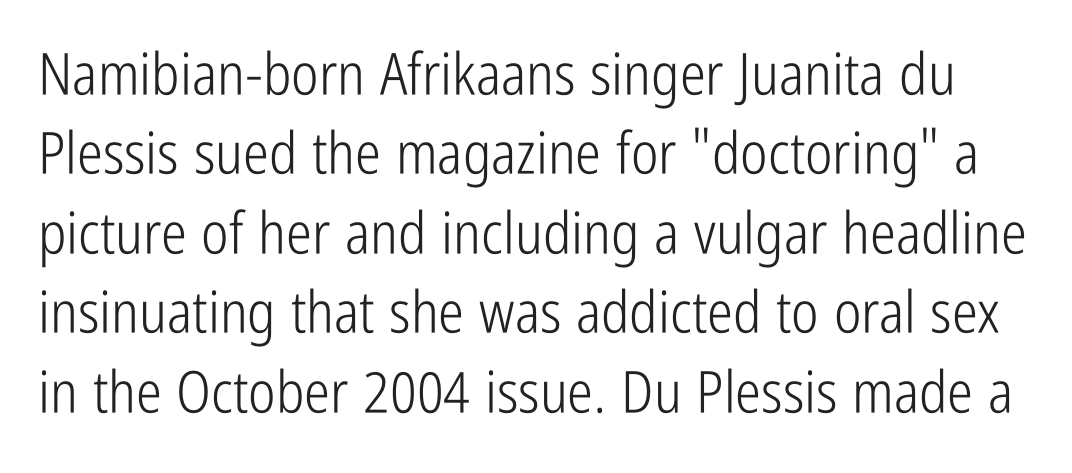
{"serif": "no", "italic": "no", "bold": "no", "weight": "light", "width": "condensed", "stroke_contrast": "low", "x_height": "medium", "monospaced": "no", "underline": "no", "line_spacing": "normal", "line_spacing_ratio": 1.37, "letter_spacing": "normal", "letter_spacing_em": 0.0, "glyph_px": 58}
